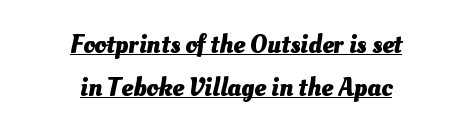
{"bold": "yes", "underline": "yes", "align": "center", "line_spacing": "normal", "line_spacing_ratio": 1.65, "letter_spacing": "normal", "letter_spacing_em": 0.0, "glyph_px": 26}
